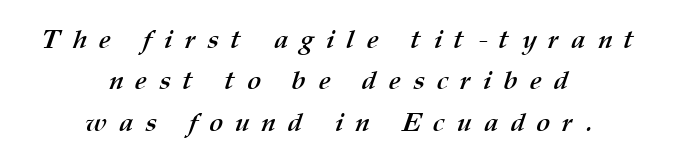
{"bold": "yes", "underline": "no", "align": "center", "line_spacing": "normal", "line_spacing_ratio": 1.59, "letter_spacing": "wide", "letter_spacing_em": 0.47, "glyph_px": 26}
